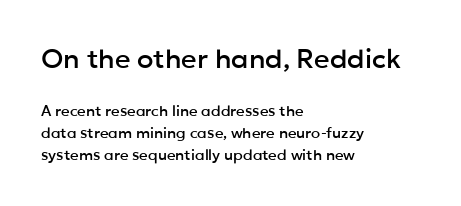
The image shows 27 px text type, upright; set left-aligned, normal line spacing (1.44x), normal letter spacing, not underlined; the first (top) block is 1.8x larger.
